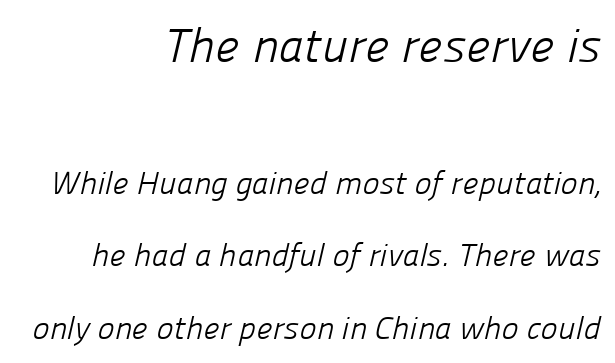
A bare baseline throughout the passage. Short note: letters normally spaced. Stroke mass is kept to a normal reading level or below. In terms of letterform style, serifs are entirely absent. Each letter keeps its own natural width here, so spacing adapts to shape.
